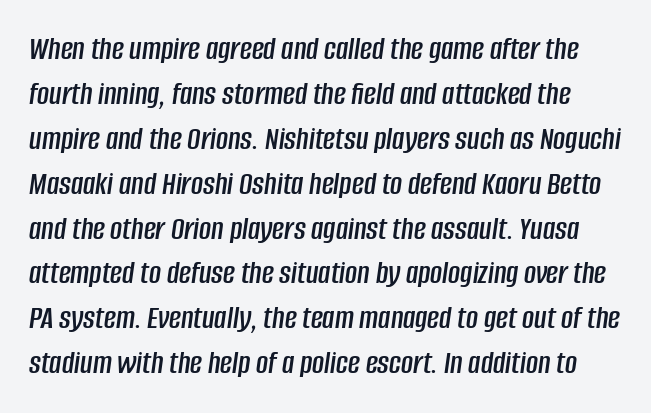
{"italic": "yes", "lean": "right", "slant_degrees": 8, "width": "condensed", "stroke_contrast": "low", "x_height": "large", "monospaced": "no", "underline": "no", "line_spacing": "normal", "line_spacing_ratio": 1.36, "letter_spacing": "normal", "letter_spacing_em": 0.0, "glyph_px": 33}
